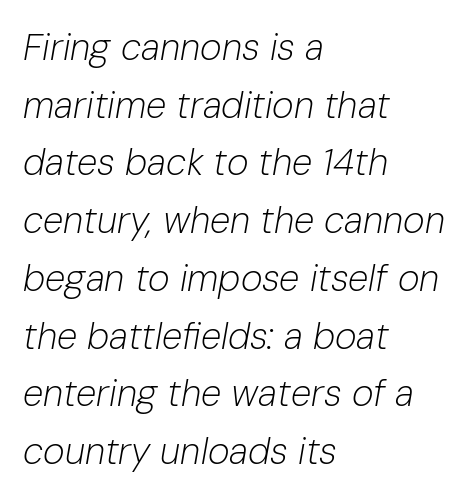
Q: Is the text bold? A: No.
Q: Is the text italic (slanted)? A: Yes, it leans right by about 10 degrees.
Q: Is the text underlined? A: No.
Q: How is the paragraph aligned? A: Left-aligned.
Q: Is the spacing between letters normal or unusually wide? A: Normal.
Q: Is the spacing between lines tight, normal or loose? A: Normal.
Q: Width (condensed, normal, or wide)? A: Normal.
Q: Stroke contrast? A: Low.
Q: x-height? A: Medium.
Q: Monospaced? A: No.
